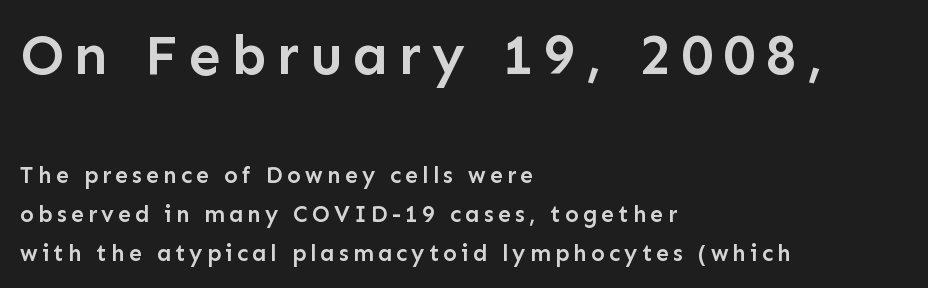
Q: Is the text bold? A: Semi-bold.
Q: Is the text italic (slanted)? A: No, it is upright.
Q: Is the typeface a serif or a sans-serif typeface? A: Sans-serif.
Q: Is the text underlined? A: No.
Q: How is the paragraph aligned? A: Left-aligned.
Q: Is the spacing between lines tight, normal or loose? A: Normal.
Q: Which block of text is set in a larger size, the first (top) or the second (bottom)? A: The first (top) one.
Q: Width (condensed, normal, or wide)? A: Normal.
Q: Stroke contrast? A: Low.
Q: x-height? A: Medium.
Q: Monospaced? A: No.
